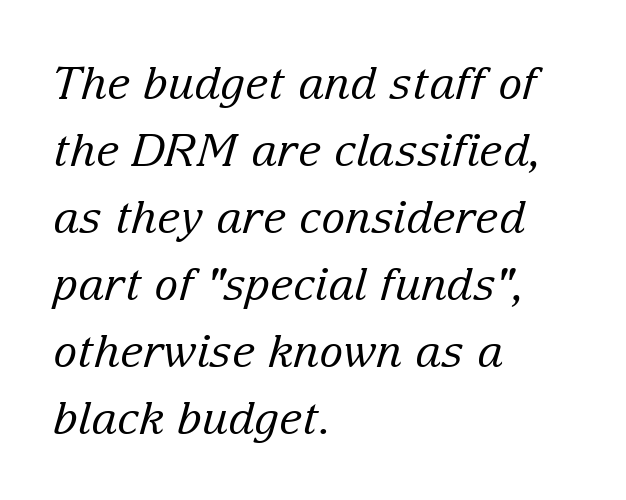
The image shows 45 px regular-weight serif type, italic (leaning right); set left-aligned, normal line spacing (1.49x), normal letter spacing, not underlined; low stroke contrast and a medium x-height.
